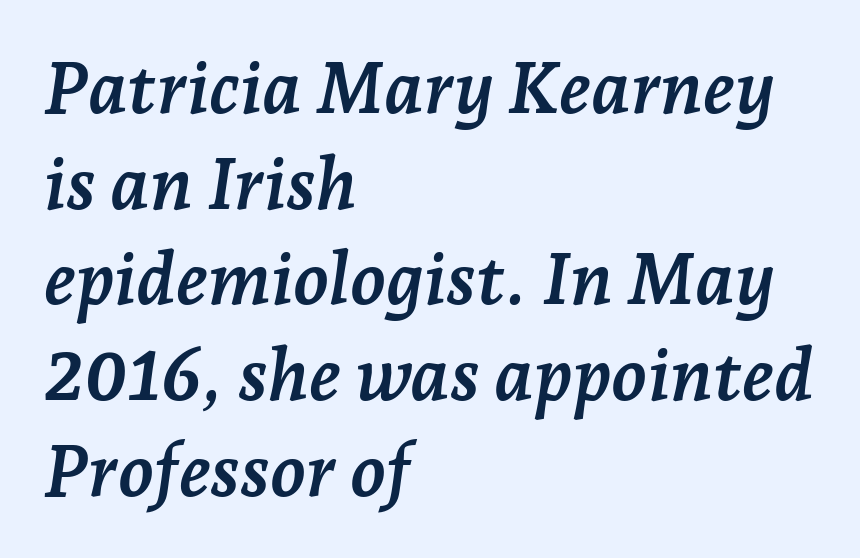
The image shows 73 px semibold serif type, italic (leaning right); set left-aligned, normal line spacing (1.31x), normal letter spacing, not underlined; low stroke contrast and a medium x-height.
